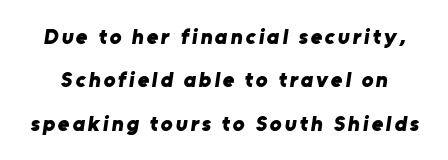
Q: Is the text bold? A: Yes.
Q: Is the text underlined? A: No.
Q: Is the spacing between lines tight, normal or loose? A: Loose.
